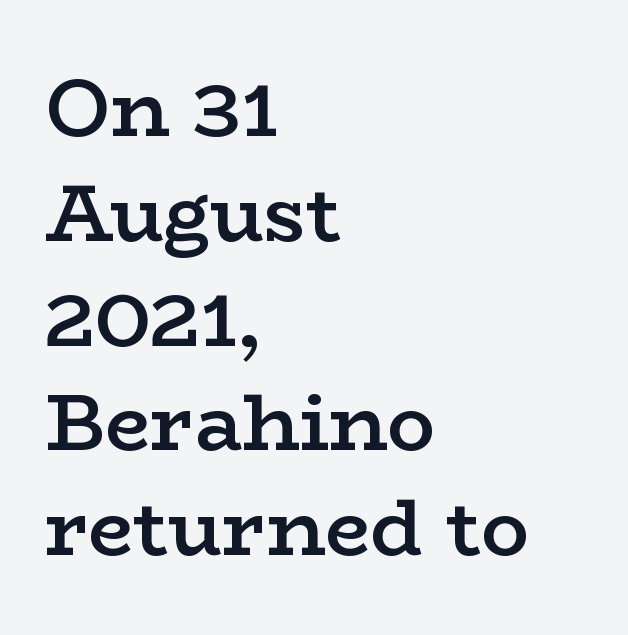
{"serif": "yes", "italic": "no", "bold": "semi", "weight": "semibold", "width": "wide", "stroke_contrast": "low", "x_height": "medium", "monospaced": "no", "underline": "no", "align": "left", "line_spacing": "normal", "line_spacing_ratio": 1.31, "letter_spacing": "normal", "letter_spacing_em": 0.0, "glyph_px": 80}
